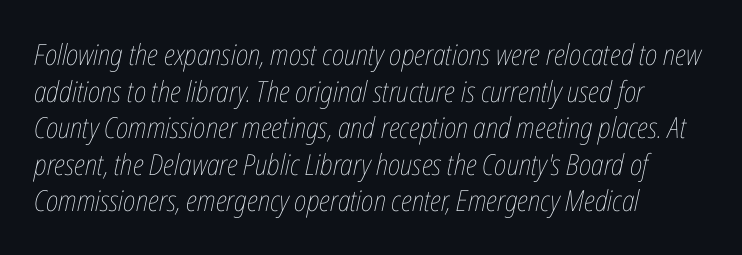
The image shows 29 px thin, condensed type, italic (leaning right); set left-aligned, normal line spacing (1.26x), normal letter spacing, not underlined; low stroke contrast and a medium x-height.
